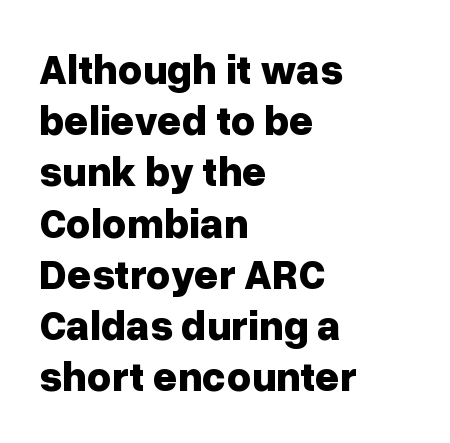
Q: Is the text bold? A: Yes.
Q: Is the text italic (slanted)? A: No, it is upright.
Q: Is the typeface a serif or a sans-serif typeface? A: Sans-serif.
Q: Is the text underlined? A: No.
Q: How is the paragraph aligned? A: Left-aligned.
Q: Is the spacing between letters normal or unusually wide? A: Normal.
Q: Width (condensed, normal, or wide)? A: Normal.
Q: Stroke contrast? A: Low.
Q: x-height? A: Medium.
Q: Monospaced? A: No.
